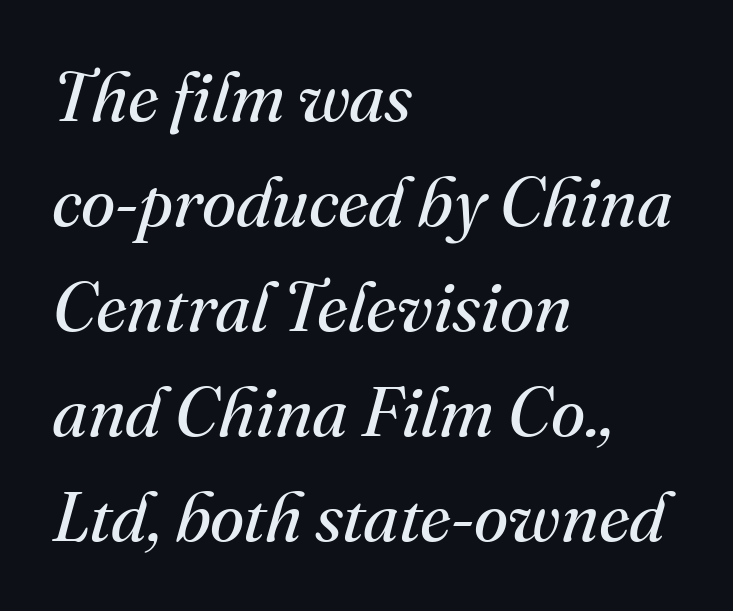
{"serif": "yes", "italic": "yes", "lean": "right", "slant_degrees": 16, "bold": "no", "weight": "regular", "width": "normal", "stroke_contrast": "medium", "x_height": "small", "monospaced": "no", "underline": "no", "align": "left", "line_spacing": "normal", "line_spacing_ratio": 1.5, "letter_spacing": "normal", "letter_spacing_em": 0.0, "glyph_px": 70}
